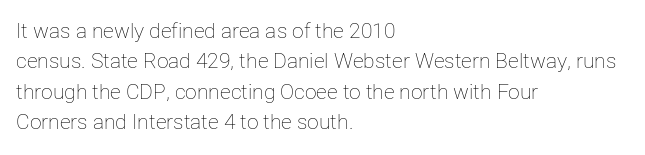
Letter spacing: default. Ink coverage per letter is moderate at most. The rag falls on the right side of this text block. Descenders are the only things crossing below the line. This block has exactly the height ordinary leading produces. This is the regular roman posture of the typeface.
